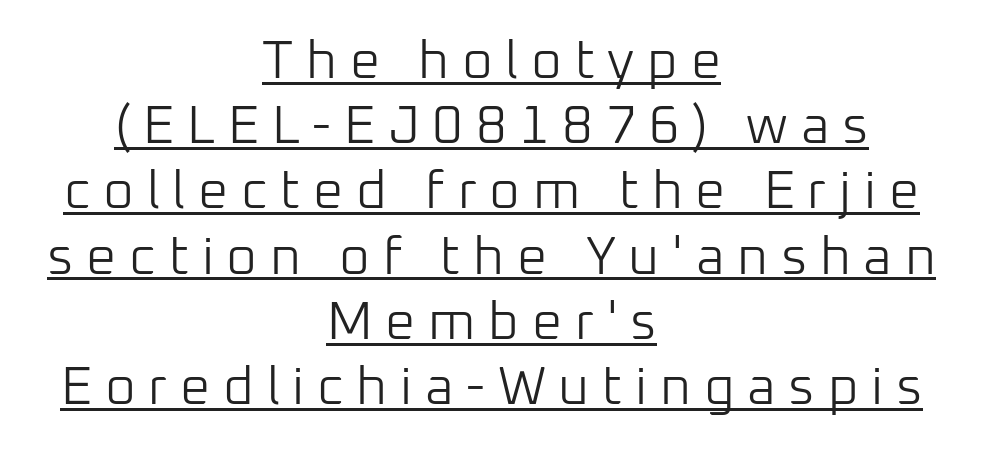
Observe the wide spacing: letters keep a clear distance from each other. Honestly, the underline is the first thing you notice here. A centered setting, common on invitations and titles, is used for this passage. Stem width sits at or under what a default text font uses. Classification — sans serif. Looks like regular typesetting: each glyph gets only the width it needs.
